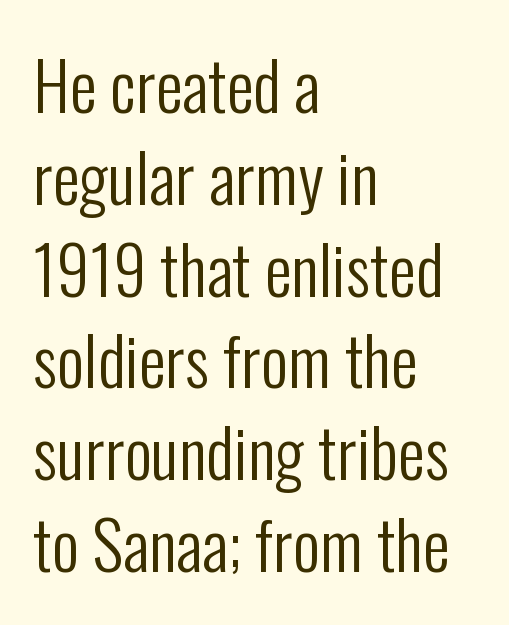
Q: Is the text bold? A: No.
Q: Is the text italic (slanted)? A: No, it is upright.
Q: Is the typeface a serif or a sans-serif typeface? A: Sans-serif.
Q: Is the text underlined? A: No.
Q: How is the paragraph aligned? A: Left-aligned.
Q: Is the spacing between letters normal or unusually wide? A: Normal.
Q: Is the spacing between lines tight, normal or loose? A: Normal.
Q: Width (condensed, normal, or wide)? A: Condensed.
Q: Stroke contrast? A: Low.
Q: x-height? A: Medium.
Q: Monospaced? A: No.
